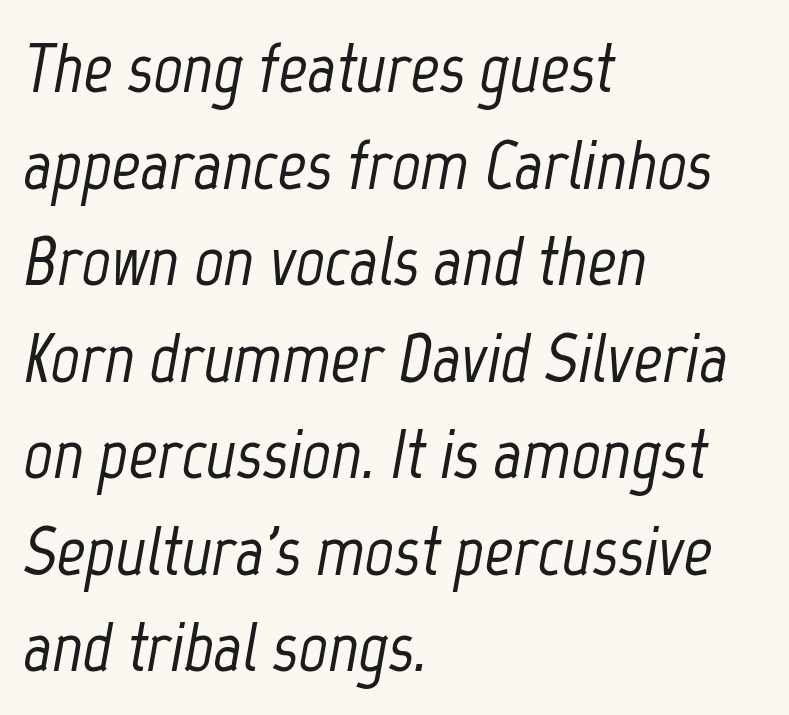
{"italic": "yes", "lean": "right", "slant_degrees": 12, "width": "condensed", "stroke_contrast": "low", "x_height": "medium", "monospaced": "no", "underline": "no", "align": "left", "line_spacing": "normal", "line_spacing_ratio": 1.36, "letter_spacing": "normal", "letter_spacing_em": 0.0, "glyph_px": 71}
